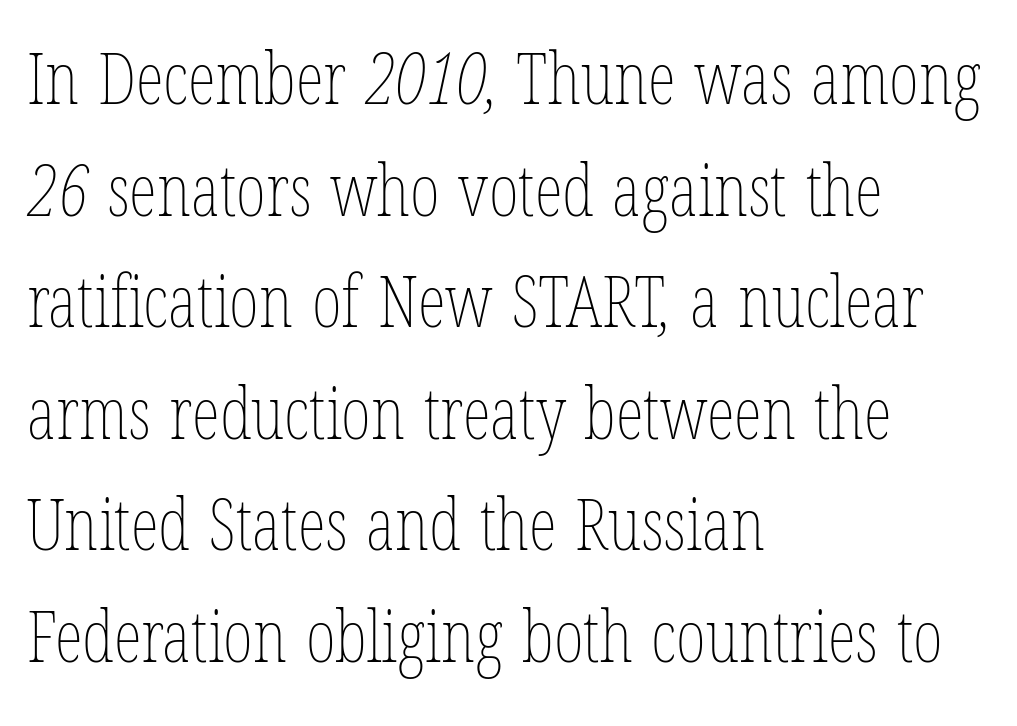
{"bold": "no", "weight": "thin", "width": "condensed", "stroke_contrast": "low", "x_height": "medium", "monospaced": "no", "underline": "no", "align": "left", "line_spacing": "normal", "line_spacing_ratio": 1.55, "letter_spacing": "normal", "letter_spacing_em": 0.0, "glyph_px": 72}
